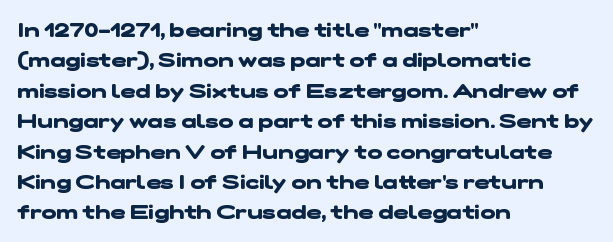
{"bold": "yes", "underline": "no", "align": "left", "line_spacing": "normal", "line_spacing_ratio": 1.52, "letter_spacing": "normal", "letter_spacing_em": 0.0, "glyph_px": 20}
